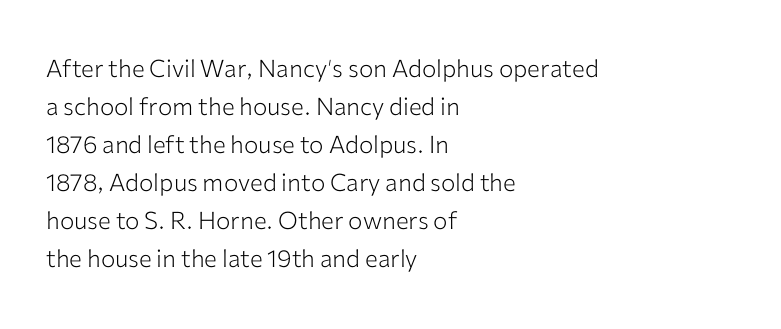
The image shows 24 px text type, upright; set left-aligned, normal line spacing (1.58x), normal letter spacing, not underlined.
